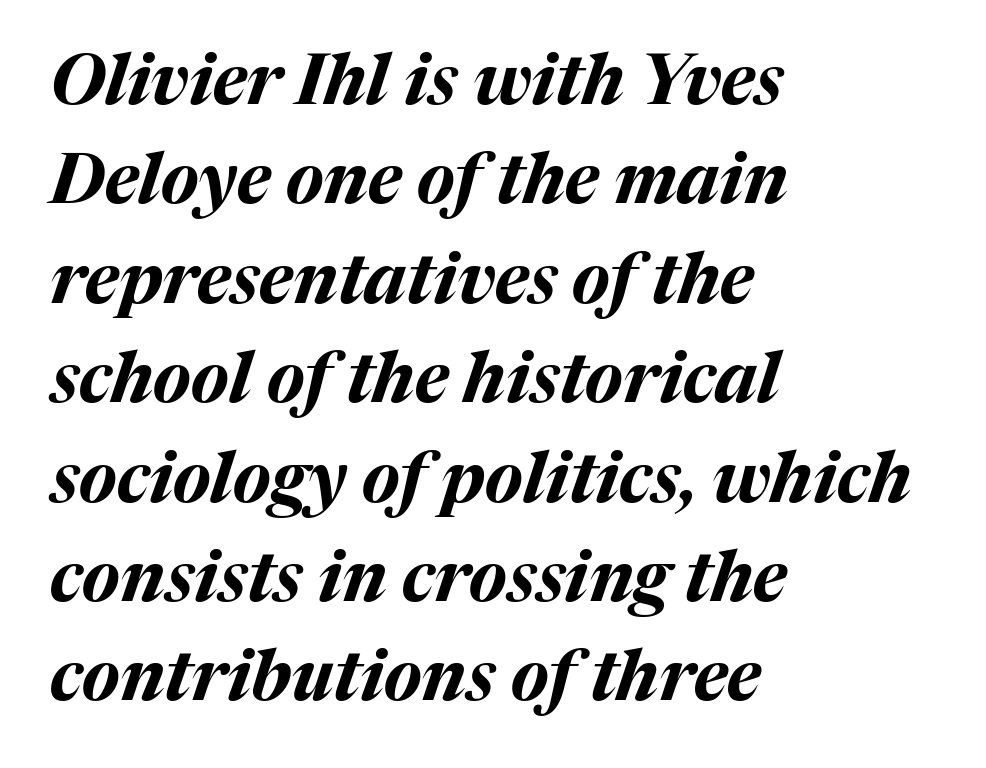
Q: Is the text bold? A: Yes.
Q: Is the text italic (slanted)? A: Yes, it leans right by about 17 degrees.
Q: Is the text underlined? A: No.
Q: How is the paragraph aligned? A: Left-aligned.
Q: Is the spacing between letters normal or unusually wide? A: Normal.
Q: Is the spacing between lines tight, normal or loose? A: Normal.
Q: Width (condensed, normal, or wide)? A: Normal.
Q: Stroke contrast? A: Medium.
Q: x-height? A: Medium.
Q: Monospaced? A: No.
